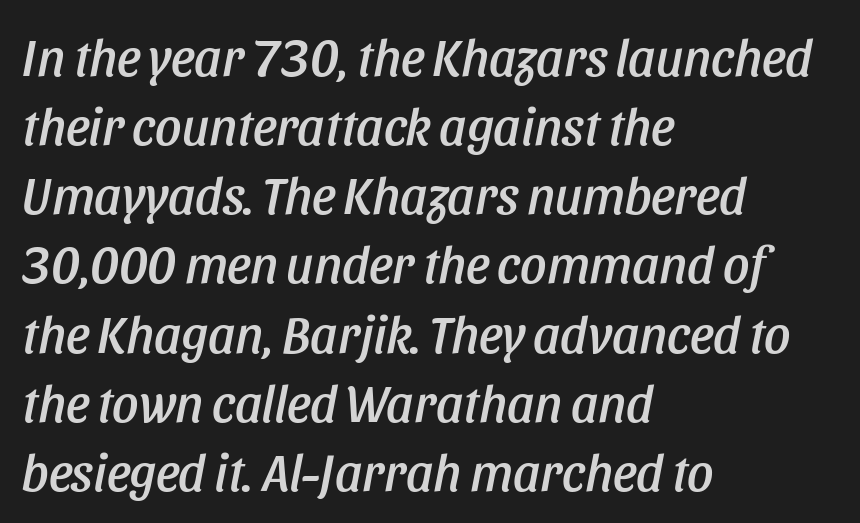
Visually the block forms a straight wall on the left and a jagged coastline on the right. The passage shown is not underscored anywhere. The space between consecutive lines is moderate. This rendering leaves character spacing at its baseline value. Compared with ordinary roman type, these characters are visibly tilted.
